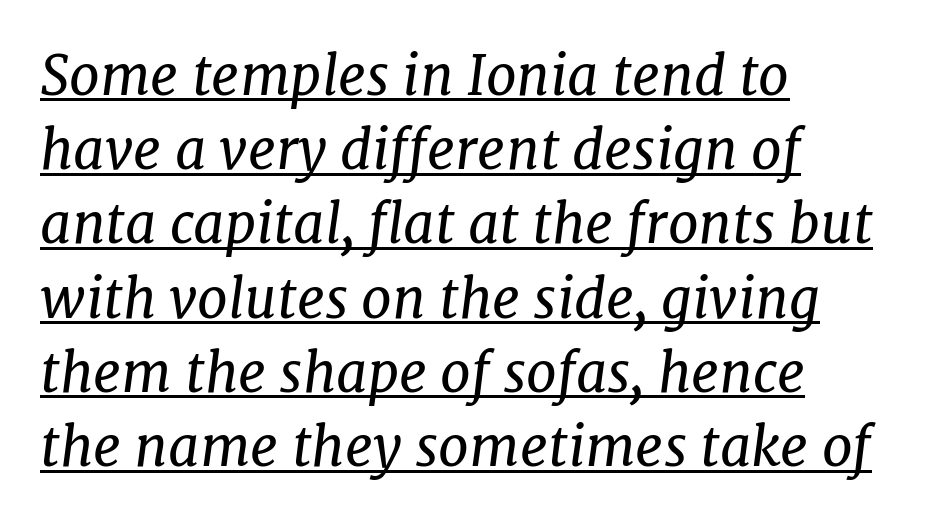
The image shows 55 px regular-weight serif type, italic (leaning right); set left-aligned, normal line spacing (1.35x), normal letter spacing, underlined; low stroke contrast and a medium x-height.
